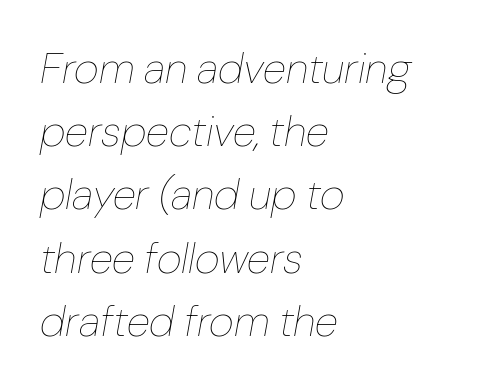
Q: Is the text bold? A: No.
Q: Is the text italic (slanted)? A: Yes, it leans right by about 10 degrees.
Q: Is the text underlined? A: No.
Q: How is the paragraph aligned? A: Left-aligned.
Q: Is the spacing between letters normal or unusually wide? A: Normal.
Q: Is the spacing between lines tight, normal or loose? A: Normal.
Q: Width (condensed, normal, or wide)? A: Normal.
Q: Stroke contrast? A: Low.
Q: x-height? A: Medium.
Q: Monospaced? A: No.
